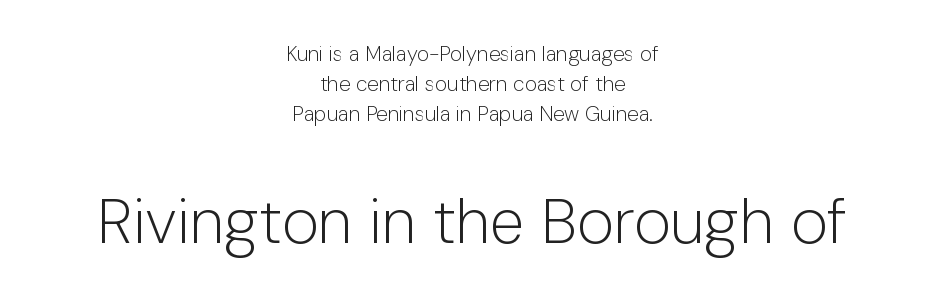
Q: Is the text bold? A: No.
Q: Is the text italic (slanted)? A: No, it is upright.
Q: Is the typeface a serif or a sans-serif typeface? A: Sans-serif.
Q: Is the text underlined? A: No.
Q: How is the paragraph aligned? A: Centered.
Q: Is the spacing between letters normal or unusually wide? A: Normal.
Q: Is the spacing between lines tight, normal or loose? A: Normal.
Q: Which block of text is set in a larger size, the first (top) or the second (bottom)? A: The second (bottom) one.
Q: Width (condensed, normal, or wide)? A: Normal.
Q: Stroke contrast? A: Low.
Q: x-height? A: Medium.
Q: Monospaced? A: No.
